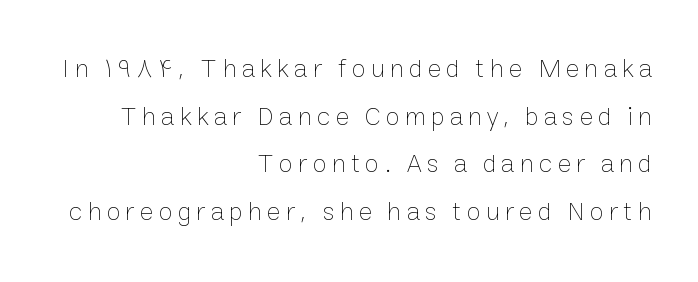
{"italic": "no", "bold": "no", "underline": "no", "align": "right", "line_spacing_ratio": 1.83, "letter_spacing": "wide", "letter_spacing_em": 0.2, "glyph_px": 26}
